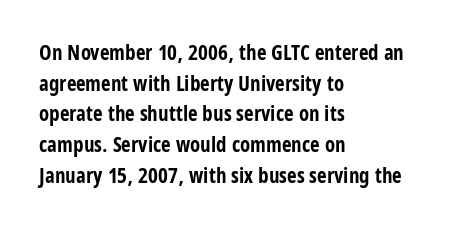
Q: Is the text bold? A: Yes.
Q: Is the text italic (slanted)? A: No, it is upright.
Q: Is the text underlined? A: No.
Q: How is the paragraph aligned? A: Left-aligned.
Q: Is the spacing between letters normal or unusually wide? A: Normal.
Q: Is the spacing between lines tight, normal or loose? A: Normal.
